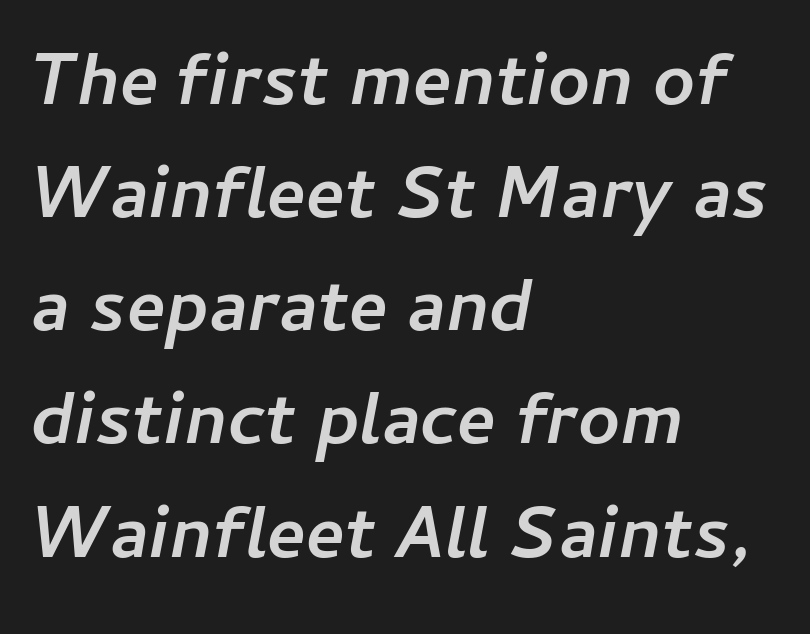
The image shows 73 px semibold type, italic (leaning right); set left-aligned, normal line spacing (1.55x), normal letter spacing, not underlined; low stroke contrast and a medium x-height.
